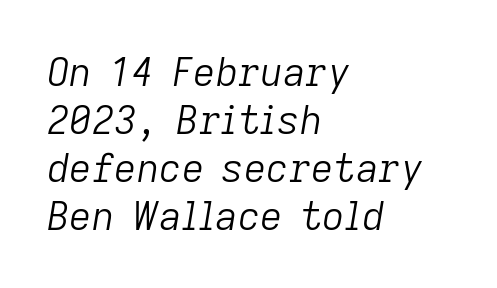
Do the characters align in a grid? No, the font is proportional. The characters are drawn with everyday or finer stroke widths. Layout note: lines flush left. Descender tails drop into unmarked territory. Standard letterfit; no display-style spreading of the glyphs.
